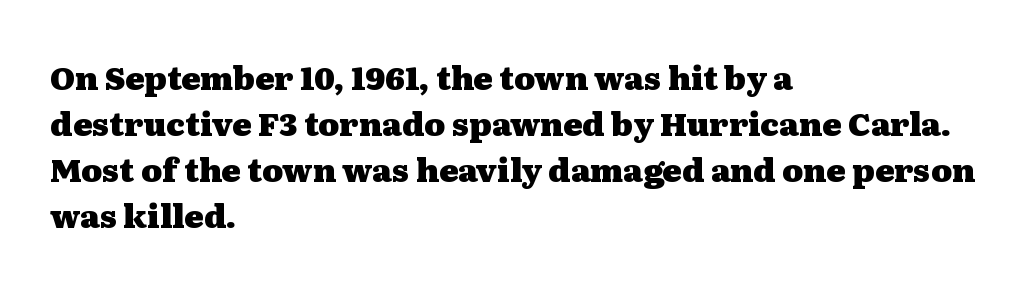
The image shows 32 px heavy, wide serif type, upright; set left-aligned, normal line spacing (1.44x), normal letter spacing, not underlined; medium stroke contrast and a medium x-height.
